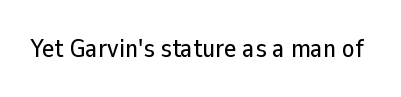
Q: Is the text italic (slanted)? A: No, it is upright.
Q: Is the text underlined? A: No.
Q: Is the spacing between letters normal or unusually wide? A: Normal.
